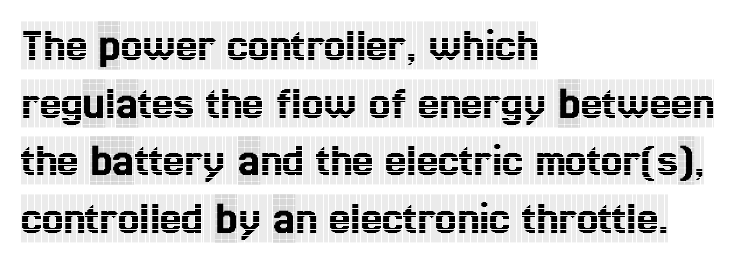
The text was rendered using a seriffed face with decorative stroke endings. No extra tracking has been applied to these lines. Plain, unruled lines of type. Reading down the block, your eye returns to a fixed left position each line. These lines are rendered in a variable-pitch font. The typography opts for an upright posture over an oblique one.
